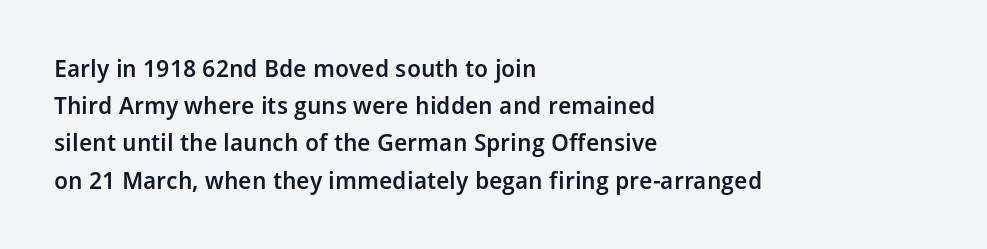
Q: Is the text bold? A: Semi-bold.
Q: Is the text italic (slanted)? A: No, it is upright.
Q: Is the text underlined? A: No.
Q: How is the paragraph aligned? A: Left-aligned.
Q: Is the spacing between letters normal or unusually wide? A: Normal.
Q: Is the spacing between lines tight, normal or loose? A: Normal.
